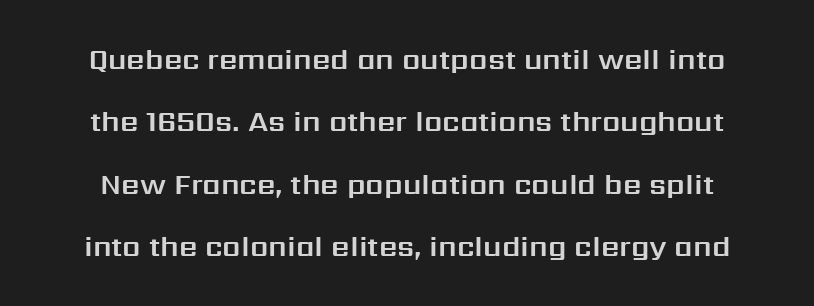
{"serif": "no", "italic": "no", "width": "normal", "stroke_contrast": "medium", "x_height": "medium", "monospaced": "no", "underline": "no", "line_spacing": "loose", "line_spacing_ratio": 2.15, "letter_spacing": "normal", "letter_spacing_em": 0.0, "glyph_px": 29}
